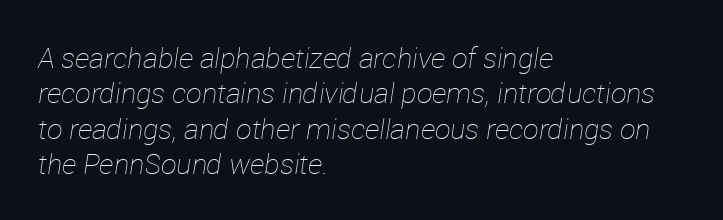
{"italic": "yes", "lean": "right", "slant_degrees": 12, "bold": "no", "weight": "thin", "width": "normal", "stroke_contrast": "low", "x_height": "medium", "monospaced": "no", "underline": "no", "align": "left", "line_spacing": "normal", "line_spacing_ratio": 1.26, "letter_spacing": "normal", "letter_spacing_em": 0.0, "glyph_px": 28}
